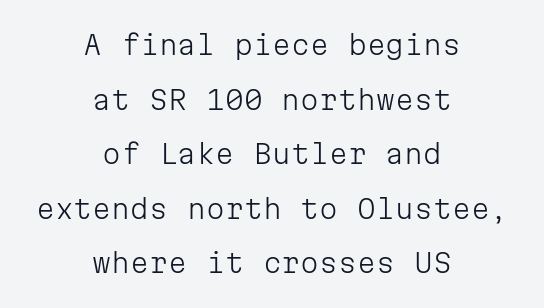
The image shows 27 px text type, upright; set centered, loose line spacing (2.02x), normal letter spacing, not underlined.
